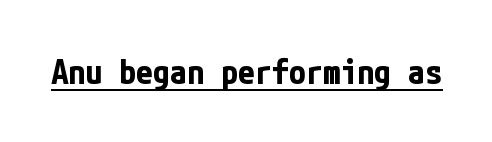
{"serif": "no", "italic": "no", "bold": "yes", "weight": "bold", "width": "condensed", "stroke_contrast": "low", "x_height": "medium", "underline": "yes", "letter_spacing": "normal", "letter_spacing_em": 0.0, "glyph_px": 34}
